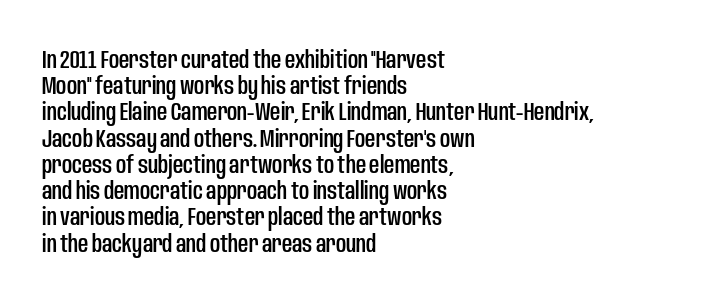
Q: Is the text italic (slanted)? A: No, it is upright.
Q: Is the text underlined? A: No.
Q: How is the paragraph aligned? A: Left-aligned.
Q: Is the spacing between letters normal or unusually wide? A: Normal.
Q: Is the spacing between lines tight, normal or loose? A: Tight.
